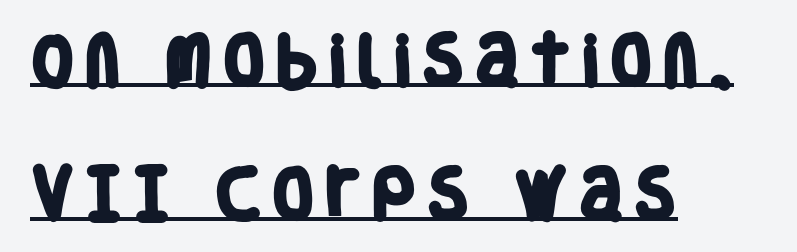
The image shows 56 px heavy, condensed sans-serif type; set left-aligned, loose line spacing (2.4x), underlined; low stroke contrast and a large x-height.
